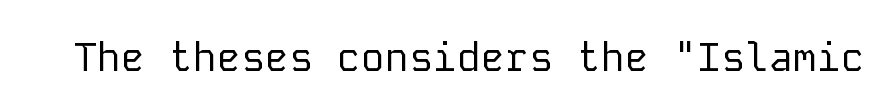
Each stroke keeps to a modest, everyday thickness or less. Beneath every word, the page is bare. Nothing sits at the stroke ends, so this counts as sans-serif. These lines are rendered in a fixed-pitch font.
